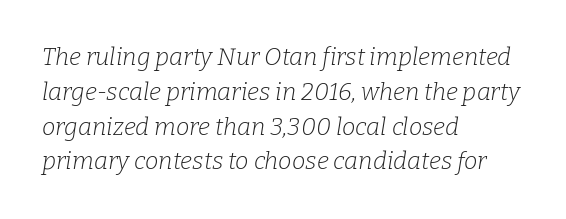
Typeset ragged right — the left edge is the straight one. The gaps between neighbouring characters are ordinary and unremarkable. The passage shown is not bold in any degree. The rows are spaced the way most documents space them.
